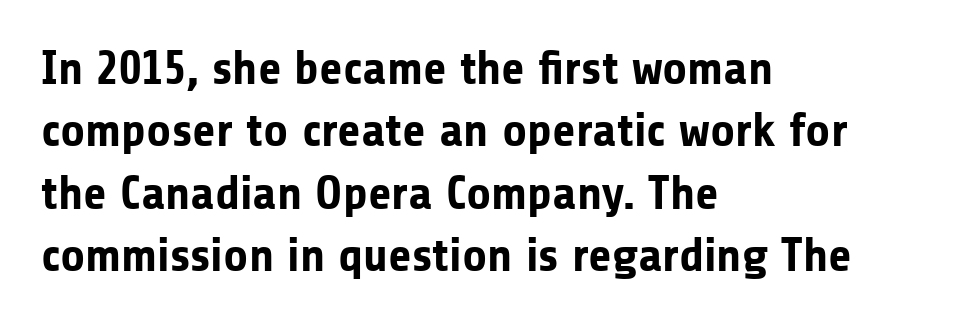
The passage shown is emphatically bold. The letters sit at their default tracking, neither squeezed nor spread. Font category for this specimen: sans-serif. Do the characters align in a grid? No, the font is proportional.
